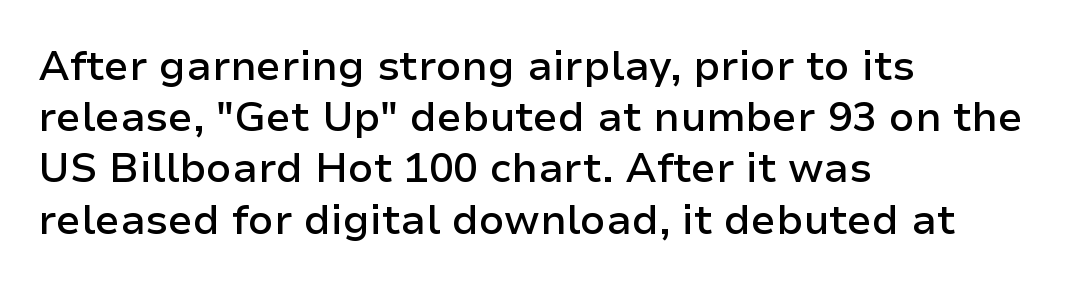
The image shows 41 px semibold sans-serif type, upright; set left-aligned, normal line spacing (1.25x), normal letter spacing, not underlined; low stroke contrast and a medium x-height.
